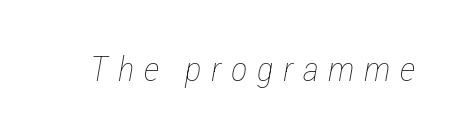
{"italic": "yes", "lean": "right", "slant_degrees": 12, "bold": "no", "weight": "thin", "width": "condensed", "stroke_contrast": "low", "x_height": "medium", "monospaced": "no", "underline": "no", "letter_spacing": "wide", "letter_spacing_em": 0.27, "glyph_px": 35}
